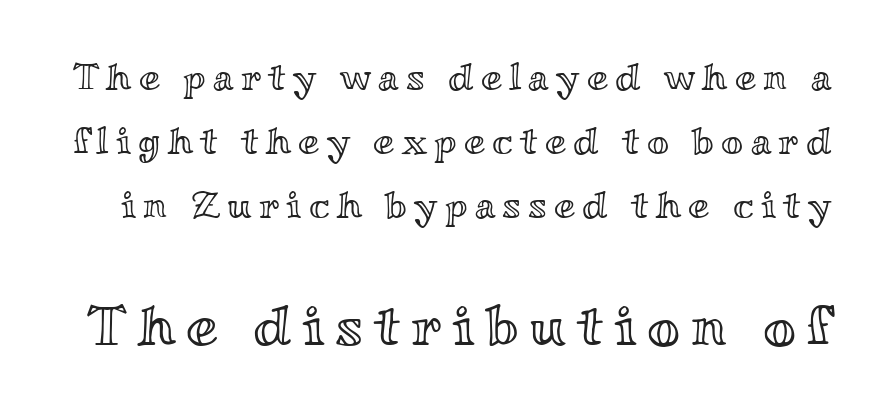
The image shows 57 px wide type, upright; set normal line spacing (1.68x), not underlined; the second (bottom) block is 1.5x larger; a small x-height.
